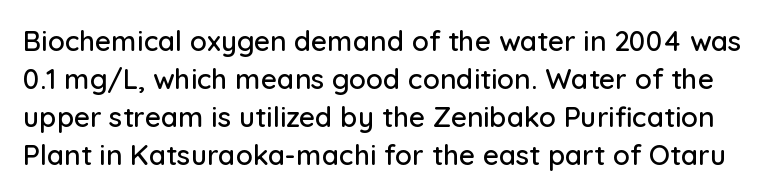
{"serif": "no", "italic": "no", "width": "normal", "stroke_contrast": "low", "x_height": "medium", "monospaced": "no", "underline": "no", "line_spacing": "normal", "line_spacing_ratio": 1.36, "letter_spacing": "normal", "letter_spacing_em": 0.0, "glyph_px": 28}
